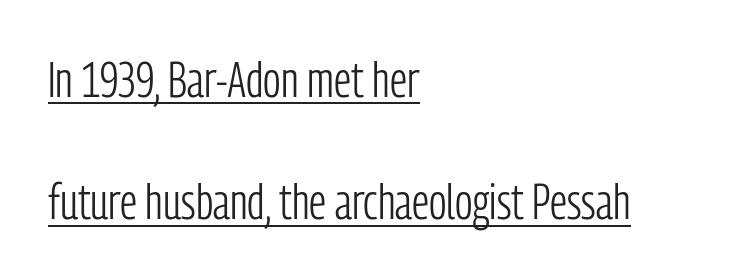
The image shows 50 px light, condensed sans-serif type, upright; set left-aligned, loose line spacing (2.45x), normal letter spacing, underlined; low stroke contrast and a medium x-height.
